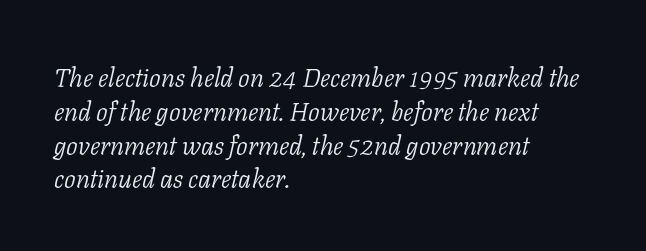
Caption: standard tracking, unaltered. Which margin do the lines hug? The left one — the right edge is uneven. Reading down the column, the eye jumps a familiar distance to each next line. Nothing heavy about these letters — not bold at all. Anything drawn beneath the words? Only blank space. The letters are slanted; this is an italic face.
